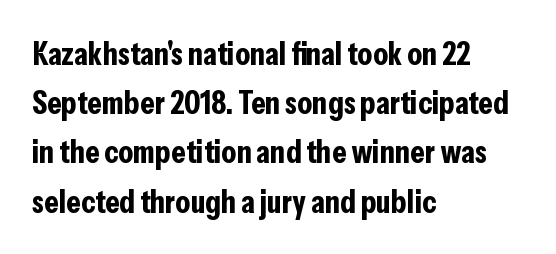
Q: Is the text bold? A: Yes.
Q: Is the text italic (slanted)? A: No, it is upright.
Q: Is the typeface a serif or a sans-serif typeface? A: Sans-serif.
Q: Is the text underlined? A: No.
Q: How is the paragraph aligned? A: Left-aligned.
Q: Is the spacing between letters normal or unusually wide? A: Normal.
Q: Is the spacing between lines tight, normal or loose? A: Normal.
Q: Width (condensed, normal, or wide)? A: Condensed.
Q: Stroke contrast? A: Low.
Q: x-height? A: Medium.
Q: Monospaced? A: No.
